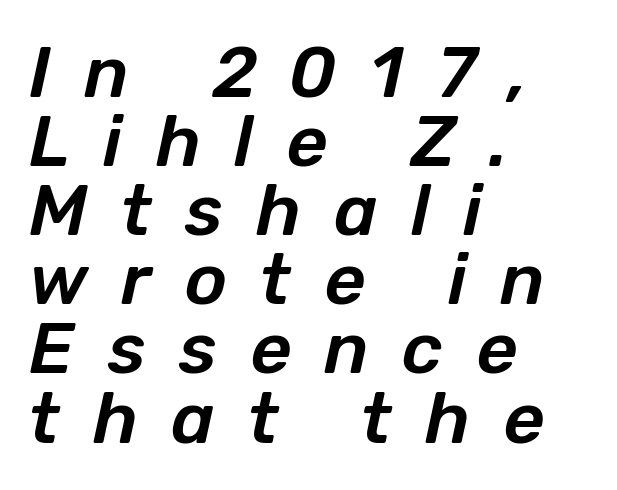
The string is rendered with underlining switched off. The line-height multiplier appears low, near solid setting. The face used here is proportionally spaced, like ordinary book or web type. Reading down the block, your eye returns to a fixed left position each line. The letterforms stand isolated, each surrounded by extra space.
